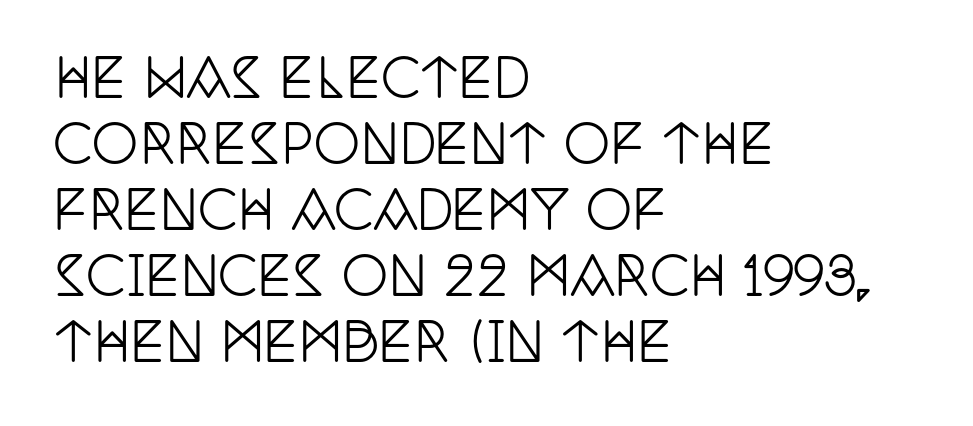
This sample uses a serif face. Compared with typical paragraphs, the rows here are spaced about the same. Characters remain perfectly vertical along every line. These lines are rendered in a variable-pitch font. Descenders hang freely into open space.
